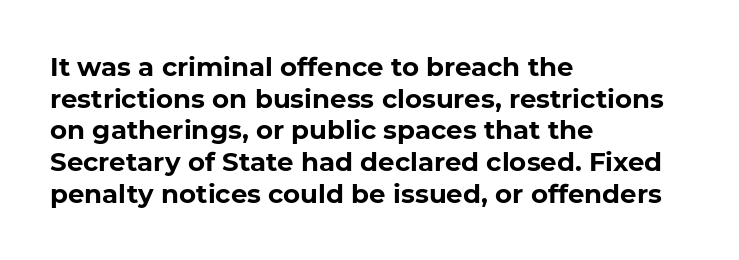
Spacing between characters is what you'd get straight out of the box. The compositor pushed each line to the left boundary. Compared with an ordinary text face, these strokes are far heavier — a full bold. Beneath every word, the page is bare.
